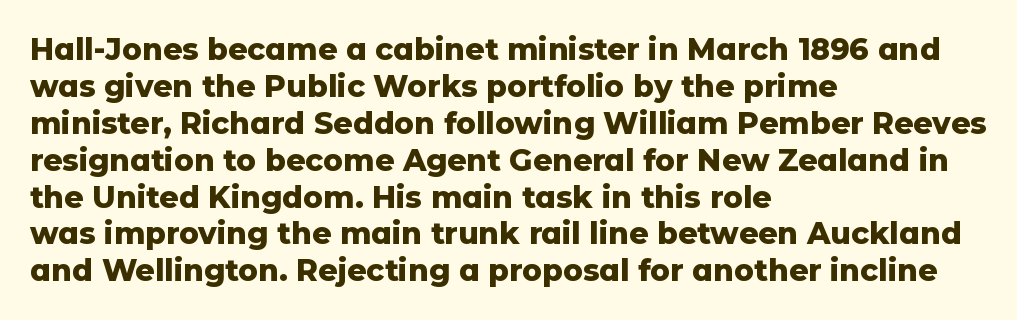
The image shows 30 px heavy sans-serif type, upright; set left-aligned, line spacing 1.23x, normal letter spacing, not underlined; low stroke contrast and a medium x-height.
